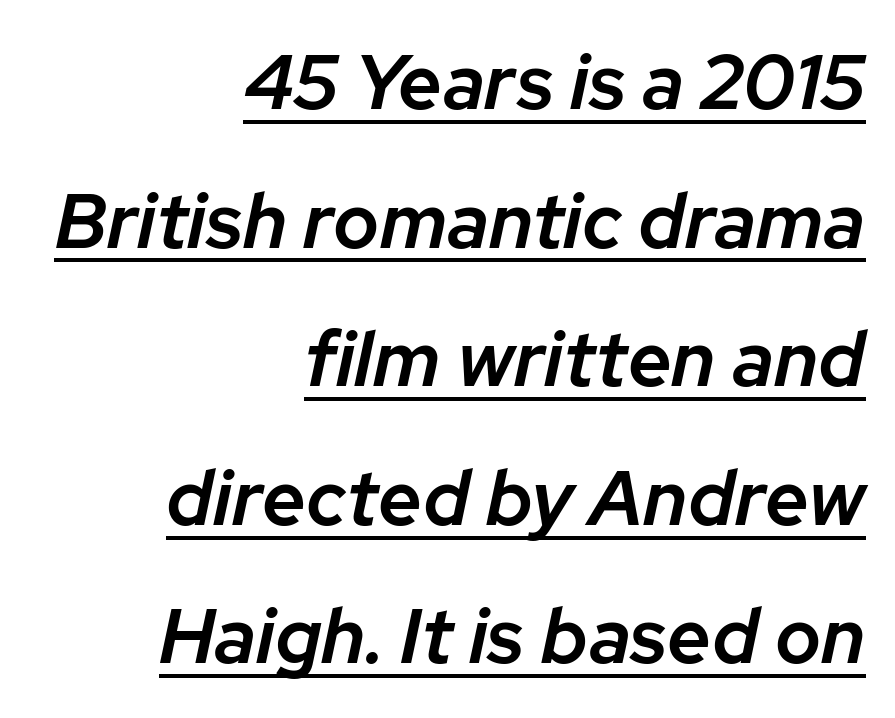
{"italic": "yes", "lean": "right", "slant_degrees": 12, "bold": "semi", "weight": "semibold", "width": "normal", "stroke_contrast": "low", "x_height": "medium", "monospaced": "no", "underline": "yes", "align": "right", "line_spacing_ratio": 1.8, "letter_spacing": "normal", "letter_spacing_em": 0.0, "glyph_px": 77}
